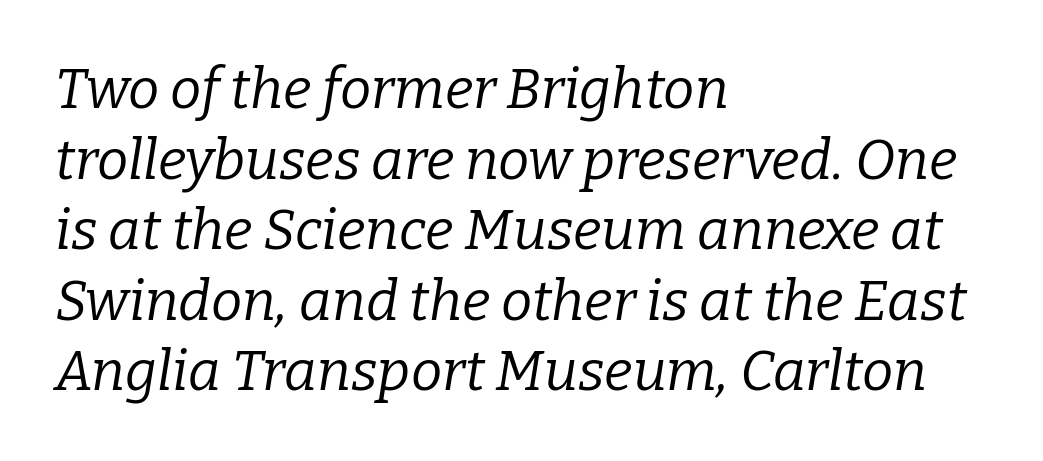
{"serif": "yes", "italic": "yes", "lean": "right", "slant_degrees": 9, "bold": "no", "weight": "regular", "width": "normal", "stroke_contrast": "low", "x_height": "medium", "monospaced": "no", "underline": "no", "align": "left", "line_spacing": "normal", "line_spacing_ratio": 1.26, "letter_spacing": "normal", "letter_spacing_em": 0.0, "glyph_px": 56}
